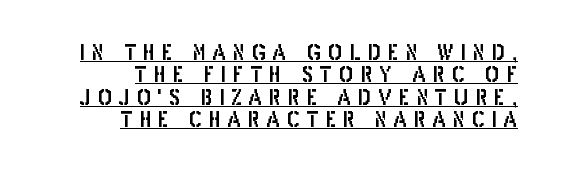
The image shows 21 px text type, upright; set right-aligned, tight line spacing (1.06x), unusually wide letter spacing (+0.33 em), underlined.
